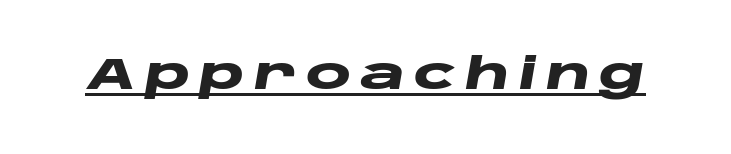
{"italic": "yes", "lean": "right", "slant_degrees": 10, "bold": "yes", "weight": "heavy", "width": "wide", "stroke_contrast": "low", "x_height": "large", "monospaced": "no", "underline": "yes", "letter_spacing": "wide", "letter_spacing_em": 0.2, "glyph_px": 43}
